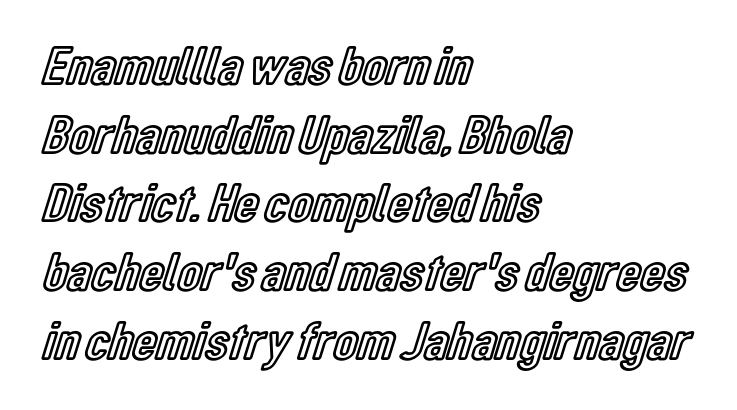
The image shows 55 px condensed type; set left-aligned, normal line spacing (1.25x), normal letter spacing, not underlined; a medium x-height.
